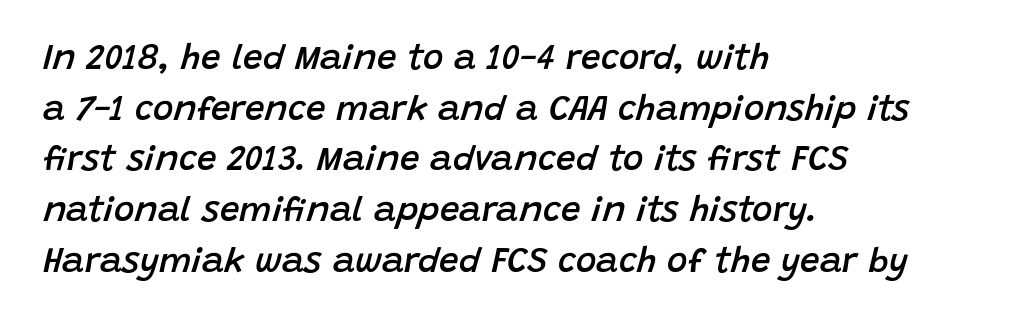
Casual observation: everything's shoved over to the left. The axis of the letterforms is tilted away from vertical. Words float on clear page, feet unadorned. The rendering uses natural spacing where letterforms have individual widths. Each word holds together tightly as a unit, with standard inter-letter gaps.
